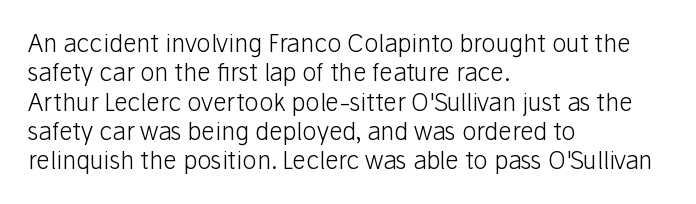
The image shows 24 px text type, upright; set left-aligned, line spacing 1.22x, normal letter spacing, not underlined.
